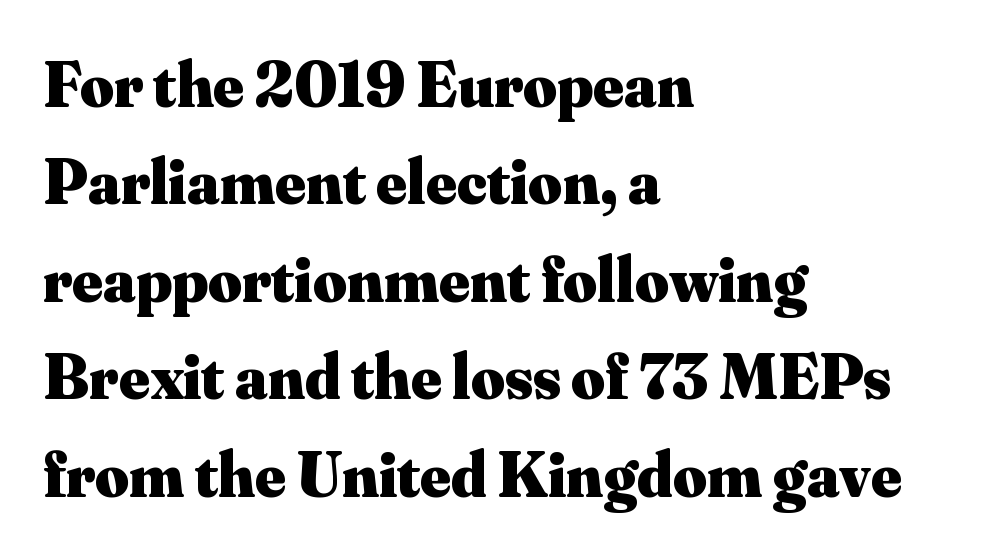
A dark, heavy texture on the line: the type is bold. Bare-footed words on every line. Spacing verdict: proportional, widths tailored to each character. Does the lettering tilt? It doesn't — this is upright.
